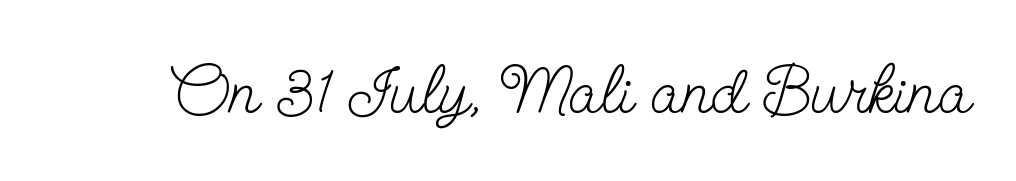
{"serif": "yes", "bold": "no", "weight": "light", "width": "condensed", "stroke_contrast": "low", "x_height": "small", "monospaced": "no", "underline": "no", "letter_spacing": "normal", "letter_spacing_em": 0.0, "glyph_px": 68}
